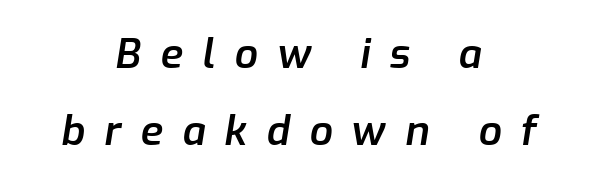
The glyphs look as if they've been sheared to an angle. The face used here is proportionally spaced, like ordinary book or web type. Any mark beneath the type? The region is blank. Caption: expanded tracking, letters set apart.
